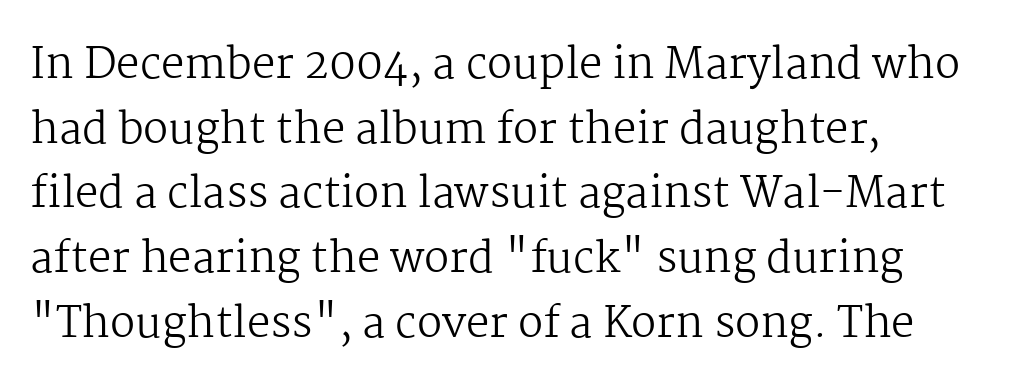
Q: Is the text bold? A: No.
Q: Is the text italic (slanted)? A: No, it is upright.
Q: Is the typeface a serif or a sans-serif typeface? A: Serif.
Q: Is the text underlined? A: No.
Q: How is the paragraph aligned? A: Left-aligned.
Q: Is the spacing between letters normal or unusually wide? A: Normal.
Q: Is the spacing between lines tight, normal or loose? A: Normal.
Q: Width (condensed, normal, or wide)? A: Normal.
Q: Stroke contrast? A: Medium.
Q: x-height? A: Medium.
Q: Monospaced? A: No.
